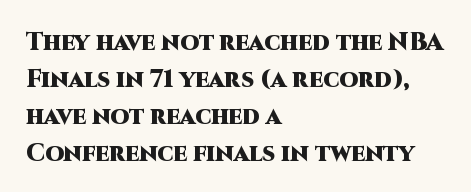
These lines sit exactly where default settings would place them. Descenders are the only things crossing below the line. As a designer I'd log this as weight 700, bold. Where is the straight margin? On the left. The axis of the letterforms is exactly vertical. No extra tracking has been applied to these lines.
